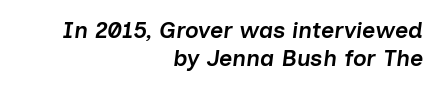
Right-aligned paragraph, ragged on the left. Check the space under the baseline: it is left empty. Students, note that the glyphs here touch the page at normal intervals. The axis of the letterforms is tilted away from vertical. Each glyph is drawn with semibold strokes, heavier than normal yet not fully bold.
